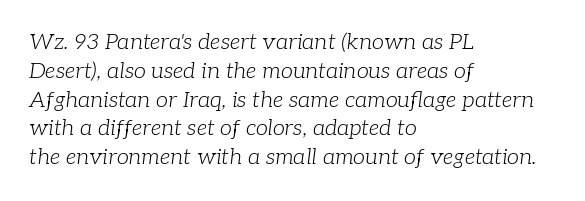
Q: Is the text bold? A: No.
Q: Is the text italic (slanted)? A: Yes, it leans right by about 7 degrees.
Q: Is the text underlined? A: No.
Q: How is the paragraph aligned? A: Left-aligned.
Q: Is the spacing between letters normal or unusually wide? A: Normal.
Q: Is the spacing between lines tight, normal or loose? A: Normal.
